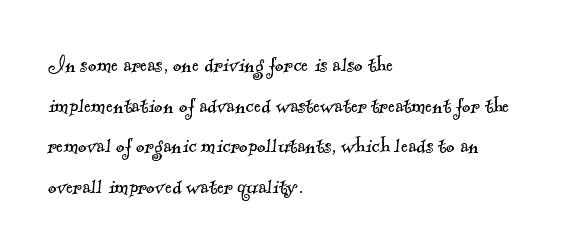
{"bold": "no", "underline": "no", "align": "left", "line_spacing": "normal", "line_spacing_ratio": 1.56, "letter_spacing": "normal", "letter_spacing_em": 0.0, "glyph_px": 26}
